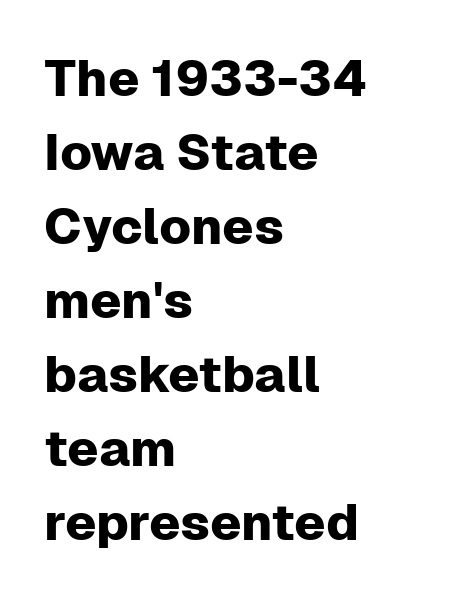
{"serif": "no", "italic": "no", "width": "normal", "stroke_contrast": "low", "x_height": "medium", "monospaced": "no", "underline": "no", "align": "left", "line_spacing": "normal", "line_spacing_ratio": 1.45, "letter_spacing": "normal", "letter_spacing_em": 0.0, "glyph_px": 51}
